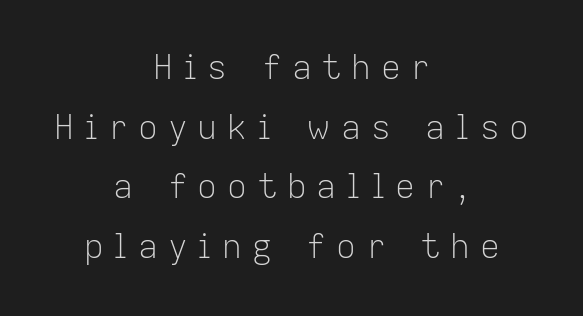
The image shows 33 px light sans-serif type, upright; set centered, line spacing 1.81x, unusually wide letter spacing (+0.3 em), not underlined; low stroke contrast and a medium x-height.
